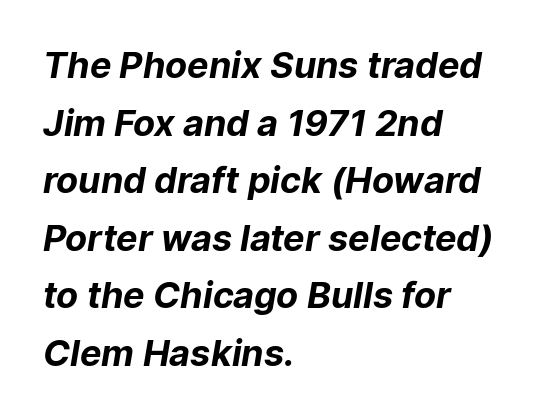
{"serif": "no", "bold": "yes", "weight": "bold", "width": "normal", "stroke_contrast": "low", "x_height": "medium", "monospaced": "no", "underline": "no", "align": "left", "line_spacing": "normal", "line_spacing_ratio": 1.6, "letter_spacing": "normal", "letter_spacing_em": 0.0, "glyph_px": 36}
